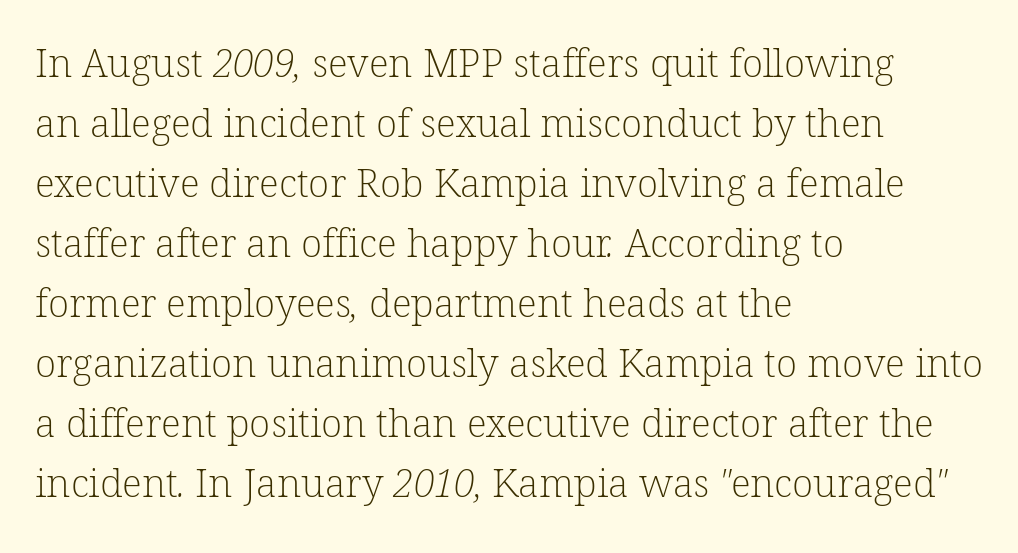
Q: Is the text bold? A: No.
Q: Is the typeface a serif or a sans-serif typeface? A: Serif.
Q: Is the text underlined? A: No.
Q: How is the paragraph aligned? A: Left-aligned.
Q: Is the spacing between letters normal or unusually wide? A: Normal.
Q: Is the spacing between lines tight, normal or loose? A: Normal.
Q: Width (condensed, normal, or wide)? A: Normal.
Q: Stroke contrast? A: Low.
Q: x-height? A: Medium.
Q: Monospaced? A: No.
